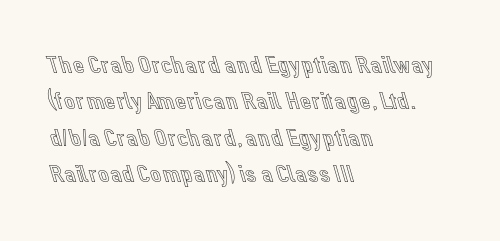
{"underline": "no", "align": "left", "line_spacing": "normal", "line_spacing_ratio": 1.46, "letter_spacing": "normal", "letter_spacing_em": 0.0, "glyph_px": 25}
